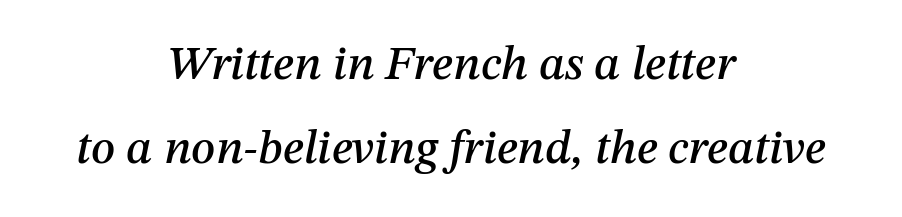
{"italic": "yes", "lean": "right", "slant_degrees": 12, "width": "normal", "stroke_contrast": "medium", "x_height": "medium", "monospaced": "no", "underline": "no", "align": "center", "line_spacing_ratio": 1.75, "letter_spacing": "normal", "letter_spacing_em": 0.0, "glyph_px": 48}
